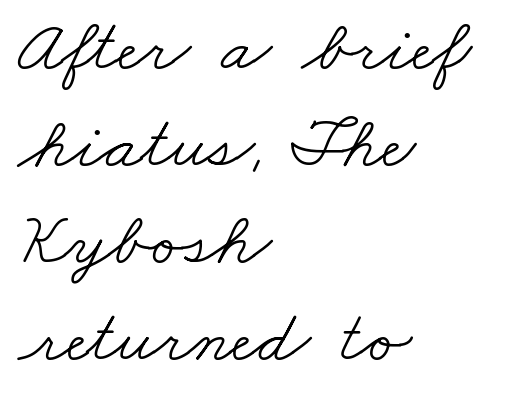
The image shows 74 px light, wide serif type; set left-aligned, normal line spacing (1.31x), normal letter spacing, not underlined; low stroke contrast and a small x-height.
